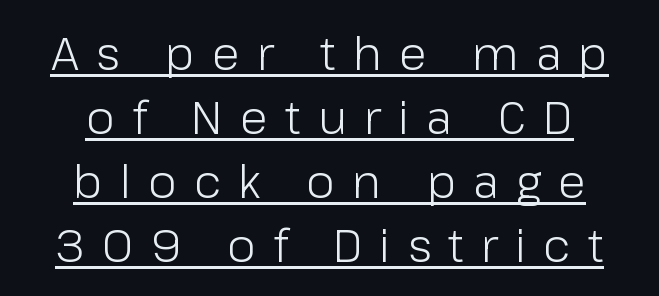
This is roman type, the default non-slanted kind. Font category for this specimen: sans-serif. Counters stay open thanks to moderate or lighter strokes. You can see a thin bar hugging the bottom of the glyphs. Note the varied advance widths — an 'i' is clearly narrower than an 'm'. Is there much room between lines? A standard amount, neither cramped nor airy.
